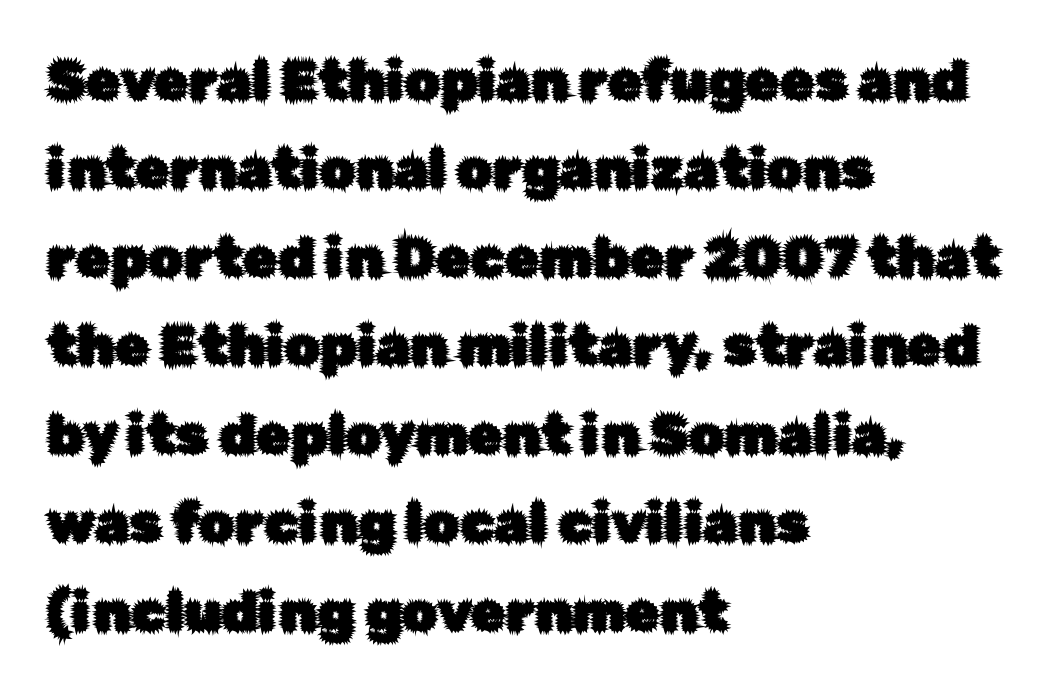
The image shows 56 px sans-serif type, upright; set left-aligned, normal line spacing (1.58x), normal letter spacing, not underlined; low stroke contrast and a medium x-height.
